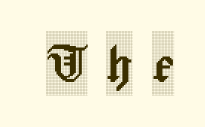
Q: Is the text italic (slanted)? A: No, it is upright.
Q: Is the typeface a serif or a sans-serif typeface? A: Serif.
Q: Is the text underlined? A: No.
Q: Is the spacing between letters normal or unusually wide? A: Unusually wide.
Q: Width (condensed, normal, or wide)? A: Condensed.
Q: x-height? A: Large.
Q: Monospaced? A: No.
